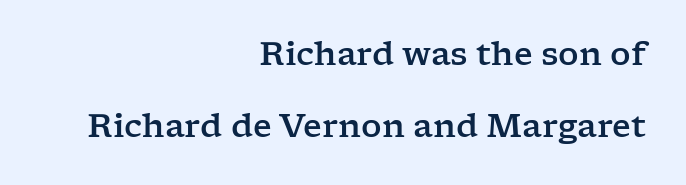
Plain, unruled lines of type. The letters carry serifs — small finishing strokes at the ends of their stems. Tracking here is standard; glyphs follow each other at the usual distance. Line endings align vertically; line beginnings do not.
